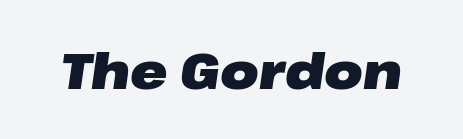
The image shows 50 px heavy, wide type, italic (leaning right); set normal letter spacing, not underlined; low stroke contrast and a medium x-height.
